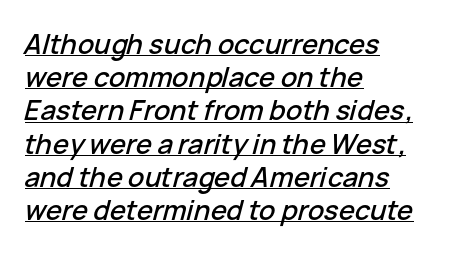
Q: Is the text italic (slanted)? A: Yes, it leans right by about 15 degrees.
Q: Is the text underlined? A: Yes.
Q: How is the paragraph aligned? A: Left-aligned.
Q: Is the spacing between letters normal or unusually wide? A: Normal.
